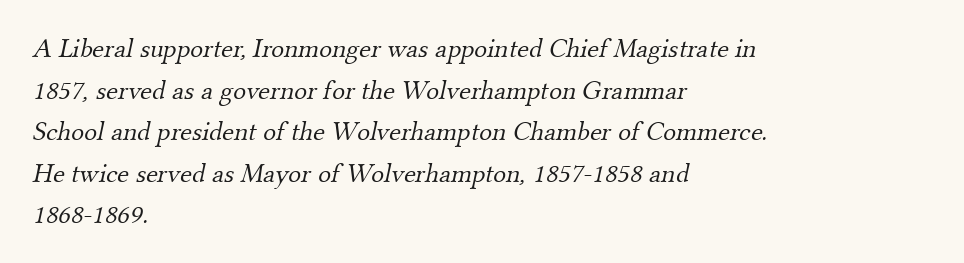
Here the glyphs are tracked normally, forming tight word shapes. This block has exactly the height ordinary leading produces. The setting favours the left margin, as ordinary paragraphs usually do. Type without underlining.
